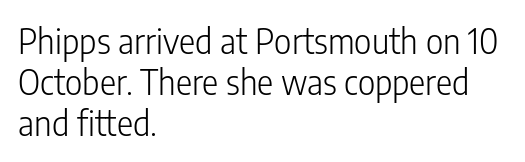
The image shows 34 px light, condensed sans-serif type, upright; set left-aligned, line spacing 1.2x, normal letter spacing, not underlined; low stroke contrast and a medium x-height.
